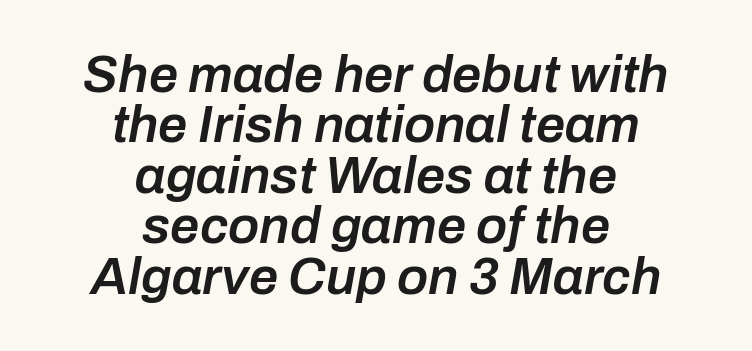
{"italic": "yes", "lean": "right", "slant_degrees": 10, "bold": "semi", "weight": "semibold", "width": "normal", "stroke_contrast": "low", "x_height": "medium", "monospaced": "no", "underline": "no", "align": "center", "line_spacing": "tight", "line_spacing_ratio": 0.97, "letter_spacing": "normal", "letter_spacing_em": 0.0, "glyph_px": 52}
